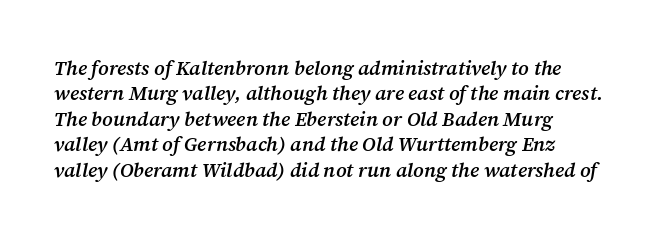
{"italic": "yes", "lean": "right", "slant_degrees": 12, "bold": "semi", "underline": "no", "line_spacing": "normal", "line_spacing_ratio": 1.27, "letter_spacing": "normal", "letter_spacing_em": 0.0, "glyph_px": 20}
